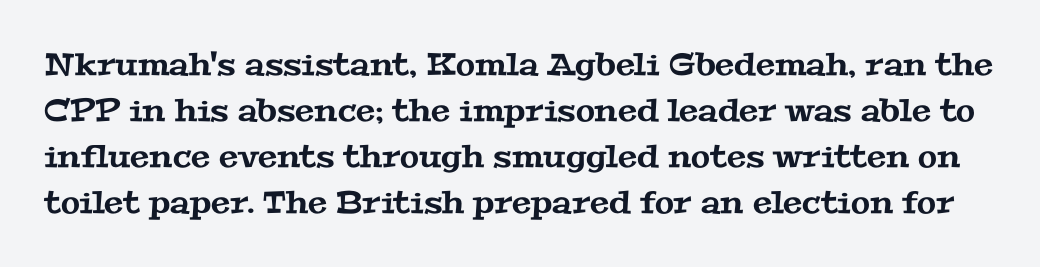
Q: Is the typeface a serif or a sans-serif typeface? A: Serif.
Q: Is the text underlined? A: No.
Q: Is the spacing between letters normal or unusually wide? A: Normal.
Q: Is the spacing between lines tight, normal or loose? A: Normal.
Q: Width (condensed, normal, or wide)? A: Wide.
Q: Stroke contrast? A: Medium.
Q: x-height? A: Medium.
Q: Monospaced? A: No.
